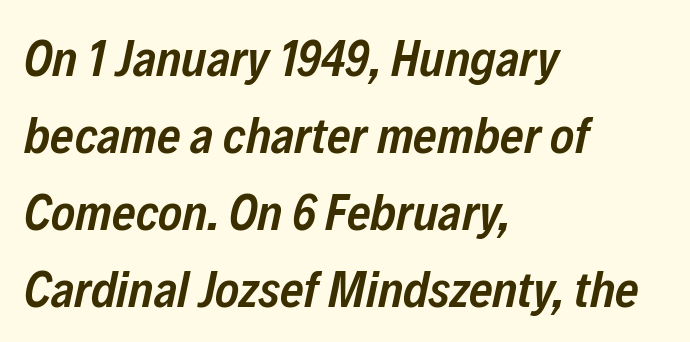
{"italic": "yes", "lean": "right", "slant_degrees": 12, "bold": "semi", "weight": "semibold", "width": "condensed", "stroke_contrast": "low", "x_height": "medium", "monospaced": "no", "underline": "no", "align": "left", "line_spacing": "normal", "line_spacing_ratio": 1.51, "letter_spacing": "normal", "letter_spacing_em": 0.0, "glyph_px": 51}
